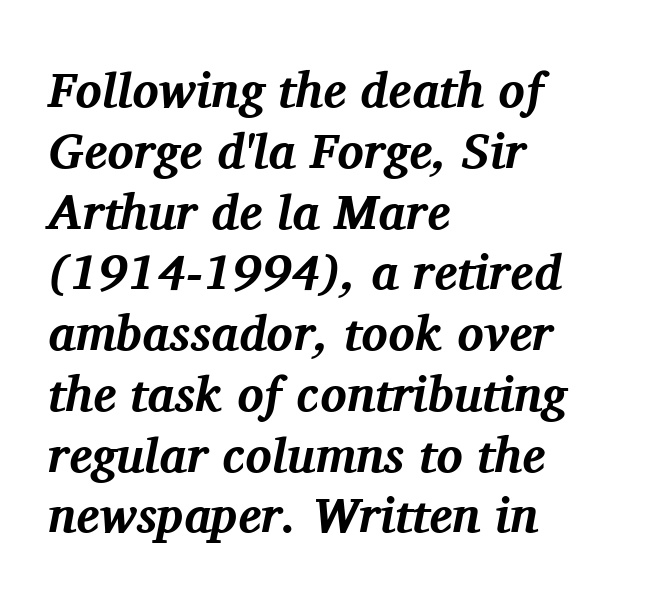
Q: Is the text bold? A: Yes.
Q: Is the text italic (slanted)? A: Yes, it leans right by about 11 degrees.
Q: Is the typeface a serif or a sans-serif typeface? A: Serif.
Q: Is the text underlined? A: No.
Q: How is the paragraph aligned? A: Left-aligned.
Q: Is the spacing between letters normal or unusually wide? A: Normal.
Q: Width (condensed, normal, or wide)? A: Normal.
Q: Stroke contrast? A: Medium.
Q: x-height? A: Medium.
Q: Monospaced? A: No.
